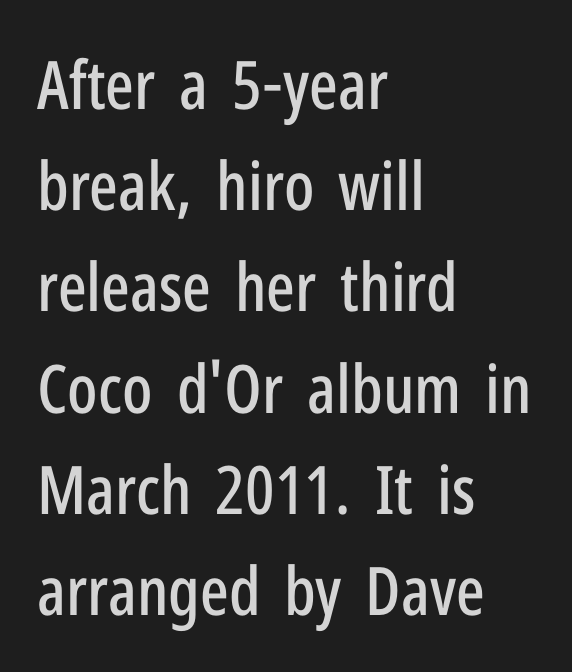
The rag falls on the right side of this text block. The line texture is even and compact thanks to regular tracking. Think of a printed novel: that variable character pitch is what you see here. The rendering uses a moderate line-height, typical for paragraphs. The area under the type is left untouched.
